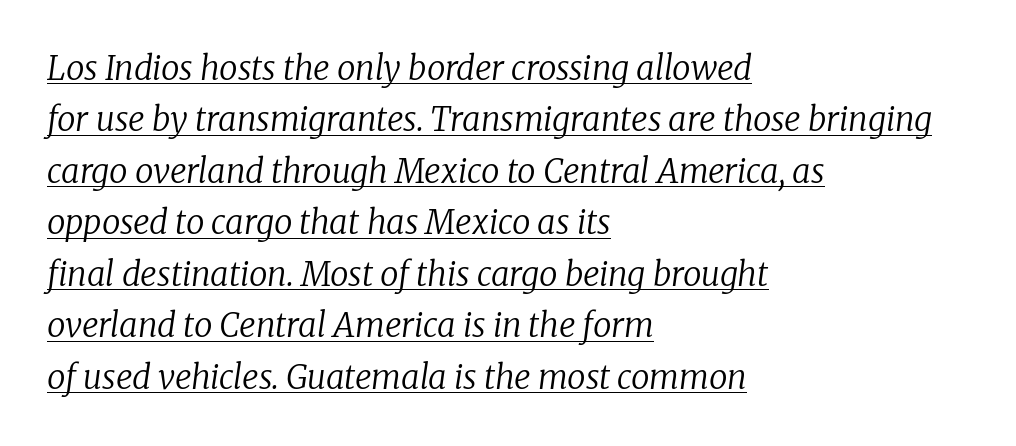
Q: Is the text bold? A: No.
Q: Is the text italic (slanted)? A: Yes, it leans right by about 8 degrees.
Q: Is the typeface a serif or a sans-serif typeface? A: Serif.
Q: Is the text underlined? A: Yes.
Q: How is the paragraph aligned? A: Left-aligned.
Q: Is the spacing between letters normal or unusually wide? A: Normal.
Q: Is the spacing between lines tight, normal or loose? A: Normal.
Q: Width (condensed, normal, or wide)? A: Normal.
Q: Stroke contrast? A: Low.
Q: x-height? A: Medium.
Q: Monospaced? A: No.
